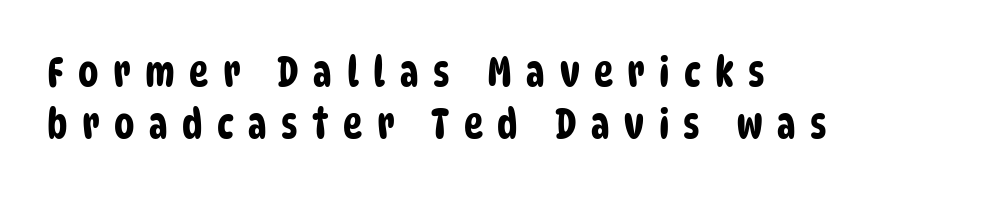
The image shows 41 px condensed sans-serif type; set left-aligned, normal line spacing (1.28x), unusually wide letter spacing (+0.35 em), not underlined; low stroke contrast and a large x-height.
